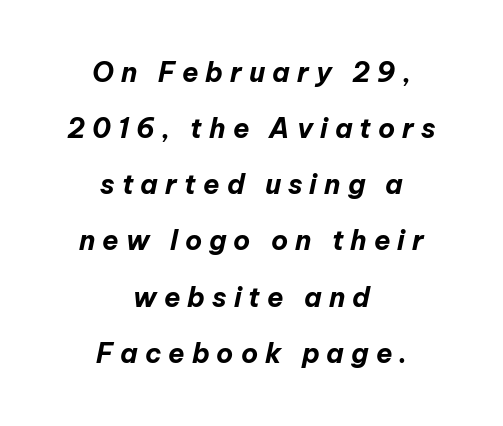
{"italic": "yes", "lean": "right", "slant_degrees": 12, "bold": "yes", "underline": "no", "align": "center", "line_spacing": "loose", "line_spacing_ratio": 2.08, "letter_spacing": "wide", "letter_spacing_em": 0.26, "glyph_px": 27}
